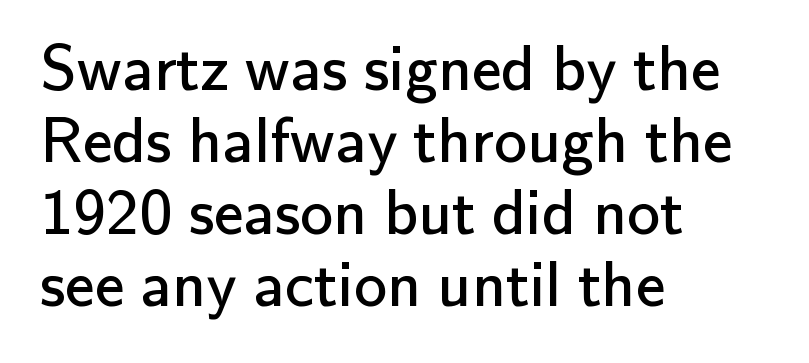
Q: Is the text bold? A: No.
Q: Is the text italic (slanted)? A: No, it is upright.
Q: Is the typeface a serif or a sans-serif typeface? A: Sans-serif.
Q: Is the text underlined? A: No.
Q: How is the paragraph aligned? A: Left-aligned.
Q: Is the spacing between letters normal or unusually wide? A: Normal.
Q: Is the spacing between lines tight, normal or loose? A: Tight.
Q: Width (condensed, normal, or wide)? A: Normal.
Q: Stroke contrast? A: Low.
Q: x-height? A: Small.
Q: Monospaced? A: No.
